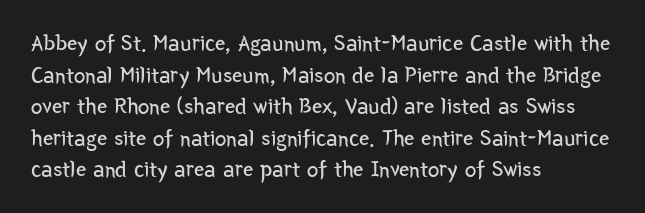
Q: Is the text bold? A: No.
Q: Is the text italic (slanted)? A: No, it is upright.
Q: Is the text underlined? A: No.
Q: How is the paragraph aligned? A: Left-aligned.
Q: Is the spacing between letters normal or unusually wide? A: Normal.
Q: Is the spacing between lines tight, normal or loose? A: Normal.
